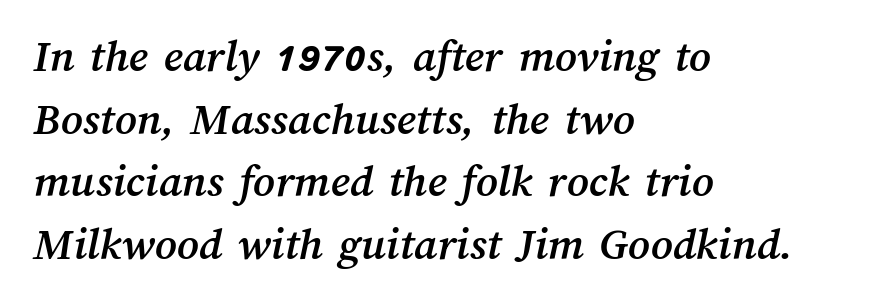
{"width": "normal", "stroke_contrast": "medium", "x_height": "medium", "monospaced": "no", "underline": "no", "align": "left", "line_spacing": "normal", "line_spacing_ratio": 1.33, "letter_spacing": "normal", "letter_spacing_em": 0.0, "glyph_px": 47}
